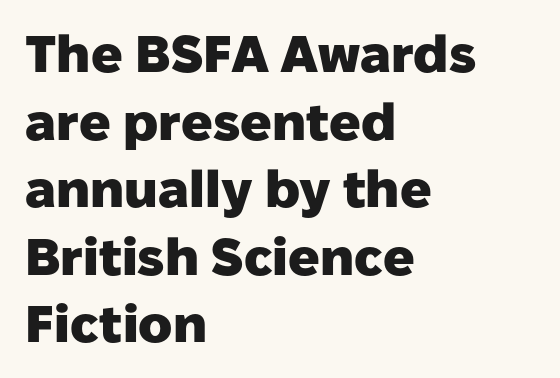
Q: Is the text bold? A: Yes.
Q: Is the text italic (slanted)? A: No, it is upright.
Q: Is the typeface a serif or a sans-serif typeface? A: Sans-serif.
Q: Is the text underlined? A: No.
Q: How is the paragraph aligned? A: Left-aligned.
Q: Is the spacing between letters normal or unusually wide? A: Normal.
Q: Is the spacing between lines tight, normal or loose? A: Normal.
Q: Width (condensed, normal, or wide)? A: Normal.
Q: Stroke contrast? A: Low.
Q: x-height? A: Medium.
Q: Monospaced? A: No.
